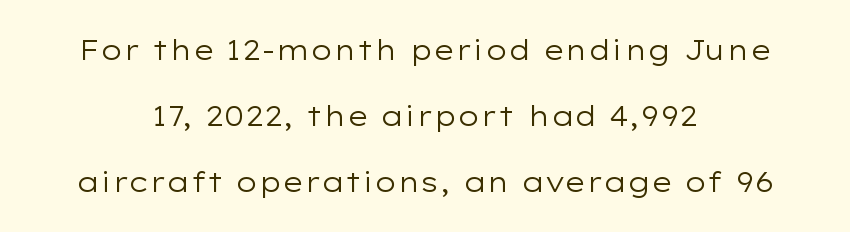
The image shows 27 px text type, upright; set centered, loose line spacing (2.44x), normal letter spacing, not underlined.
